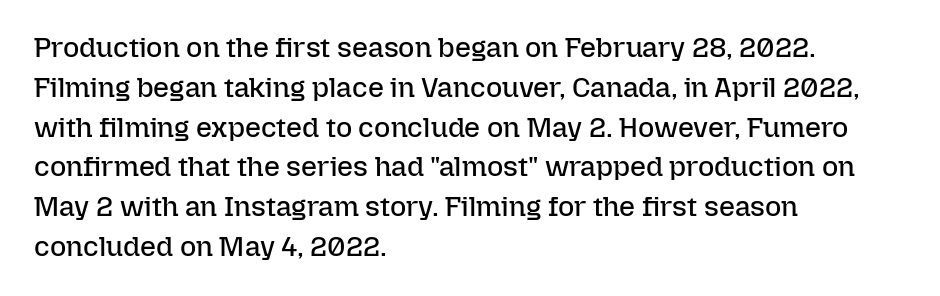
Interline gaps are of average width in this sample. The zone under the glyphs is completely vacant. Ascenders rise straight up at ninety degrees. Weight: not bold — regular or lighter. Letter spacing: default. If you drew a ruler down the left edge, every line would touch it.
